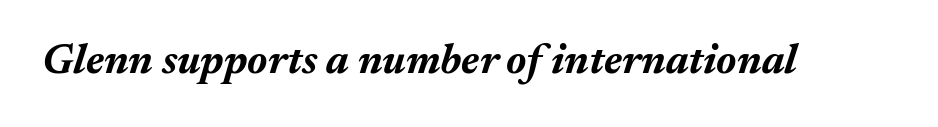
The image shows 42 px bold type, italic (leaning right); set normal letter spacing, not underlined; medium stroke contrast and a medium x-height.
